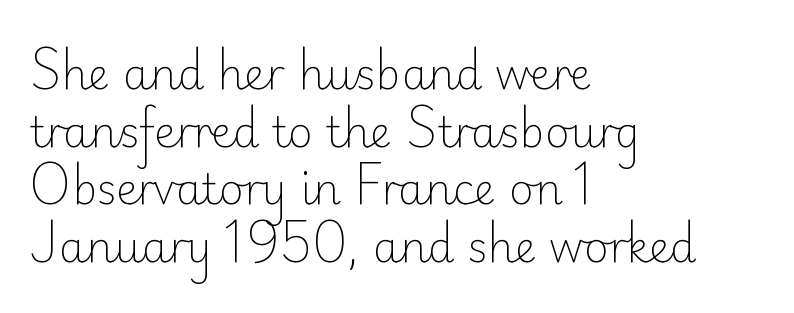
The paragraph shown leans on its left margin. This rendering features lettering with no underline. A roman cut, with each character standing at attention. You could call the tracking neutral — neither tight nor loose.
